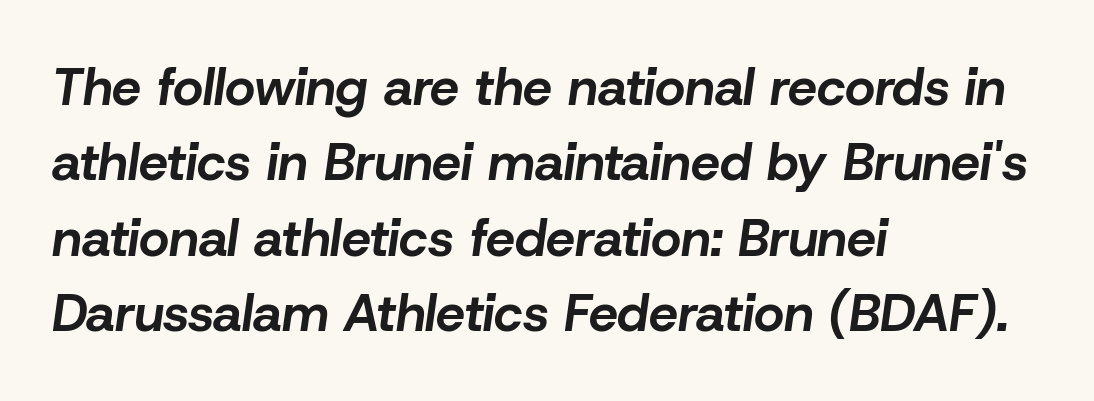
Casual observation: everything's shoved over to the left. A typesetter would mark this as italic. The passage shown has conventional tracking throughout. The passage shown stacks its lines at a standard gap. The baseline area is clear. These lines carry a lot of weight — the face is fully bold.
